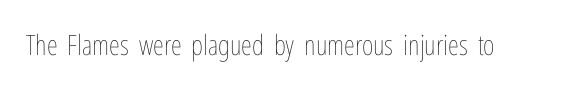
The image shows 28 px thin, condensed type, upright; set normal letter spacing, not underlined; low stroke contrast and a medium x-height.
